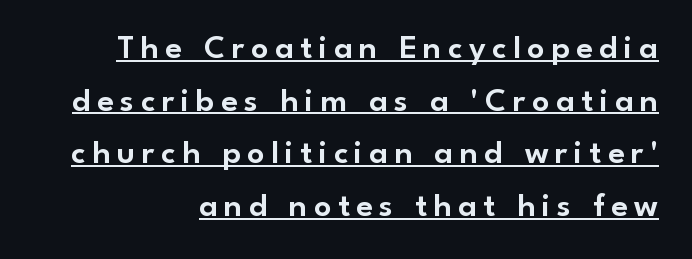
A continuous stroke trails under the words, as in a hyperlink. Teacher's note: observe the even right margin — that is flush-right alignment. Designer's note — italics off, roman on. Looks like regular typesetting: each glyph gets only the width it needs. Is there much room between lines? A standard amount, neither cramped nor airy.
